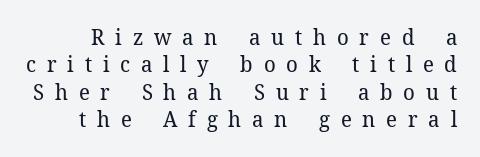
No extra ink here — the face is not bold. A clean baseline with only descenders dipping below it. Every stem runs plumb, perpendicular to the baseline. This rendering widens character spacing well past its baseline value.
